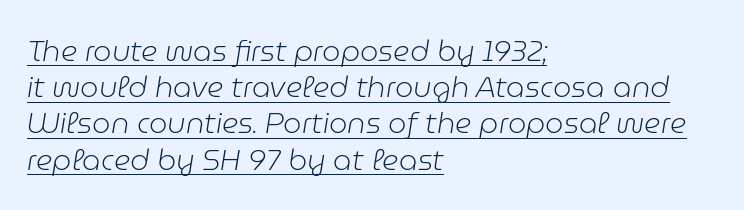
The image shows 29 px light type, italic (leaning right); set left-aligned, normal line spacing (1.25x), normal letter spacing, underlined; low stroke contrast and a medium x-height.
